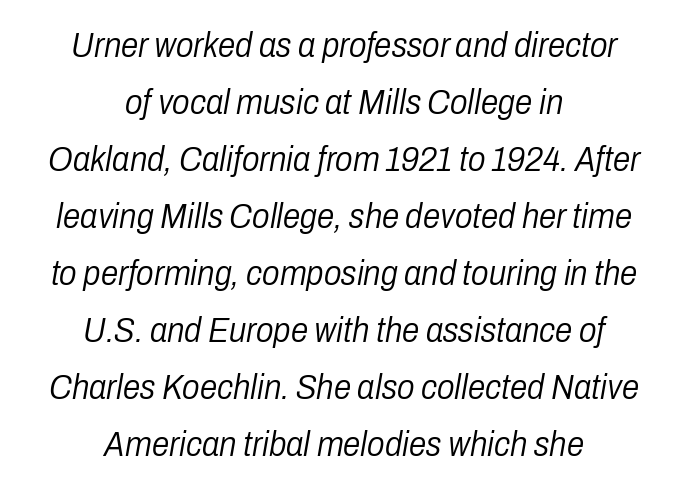
You can tell it's italic because the verticals aren't actually vertical. A typesetter would call this proportional, since set widths differ per character. No letter is thick-stroked: the sample isn't bold. Lines of text with bare space underneath. Tracking here is standard; glyphs follow each other at the usual distance.
